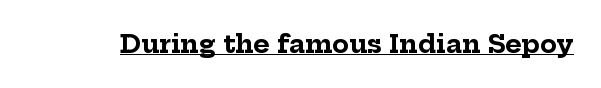
Q: Is the text bold? A: Yes.
Q: Is the text italic (slanted)? A: No, it is upright.
Q: Is the text underlined? A: Yes.
Q: Is the spacing between letters normal or unusually wide? A: Normal.
